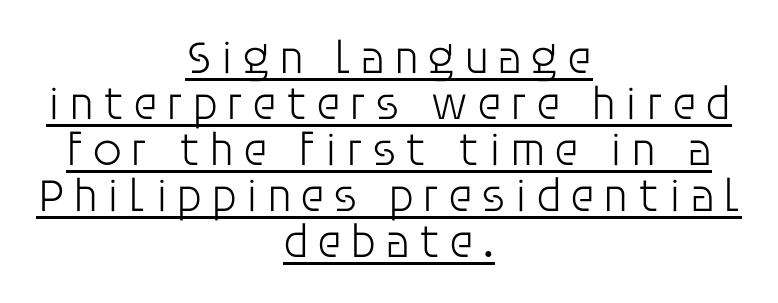
The image shows 47 px light sans-serif type, upright; set centered, tight line spacing (0.98x), underlined; low stroke contrast and a large x-height.
